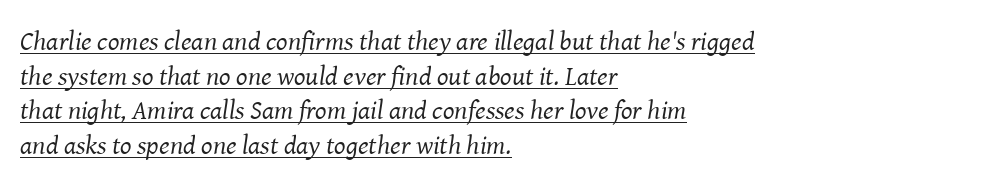
Short note: letters normally spaced. Check the space under the baseline: a stroke is drawn there. Leading: standard. When letters slant like this, we call the style italic.
